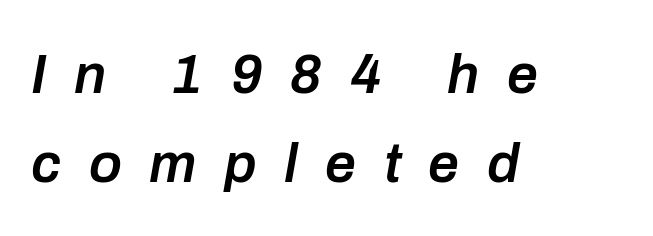
{"italic": "yes", "lean": "right", "slant_degrees": 10, "bold": "semi", "weight": "semibold", "width": "normal", "stroke_contrast": "low", "x_height": "medium", "monospaced": "no", "underline": "no", "align": "left", "line_spacing": "normal", "line_spacing_ratio": 1.61, "letter_spacing": "wide", "letter_spacing_em": 0.5, "glyph_px": 55}
